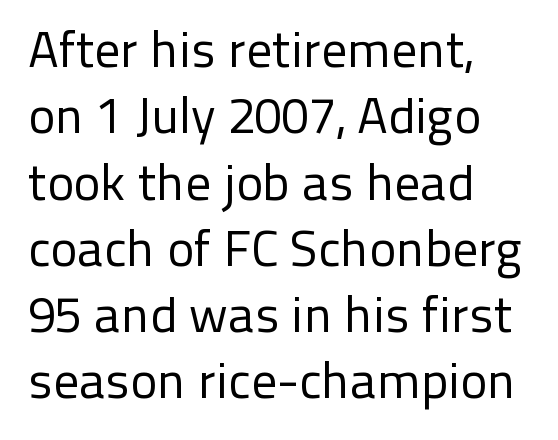
Baseline-to-baseline distance is the conventional proportion of letter height. Descenders are the only things crossing below the line. The font family rendered here belongs to the sans-serif group. The font is comparable to plain body text, perhaps lighter. Posture: upright roman. Horizontally, the lines are justified to the leading edge only.
